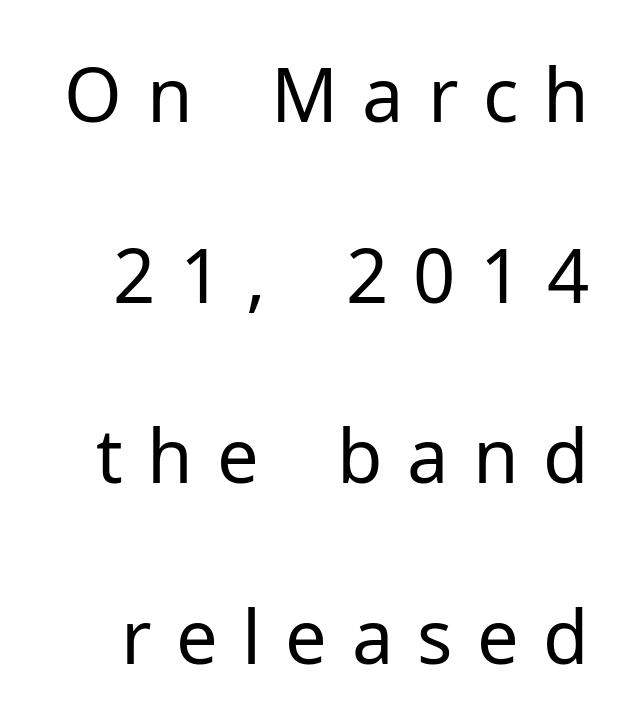
The image shows 74 px regular-weight sans-serif type, upright; set loose line spacing (2.44x), unusually wide letter spacing (+0.33 em), not underlined; low stroke contrast and a medium x-height.
